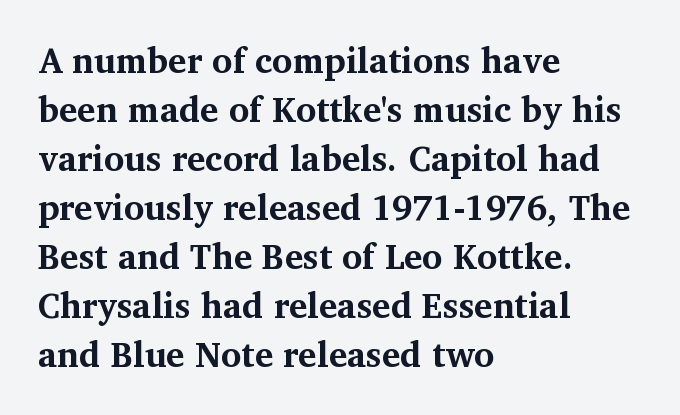
The image shows 35 px bold serif type, upright; set left-aligned, normal line spacing (1.4x), normal letter spacing, not underlined; medium stroke contrast and a medium x-height.
